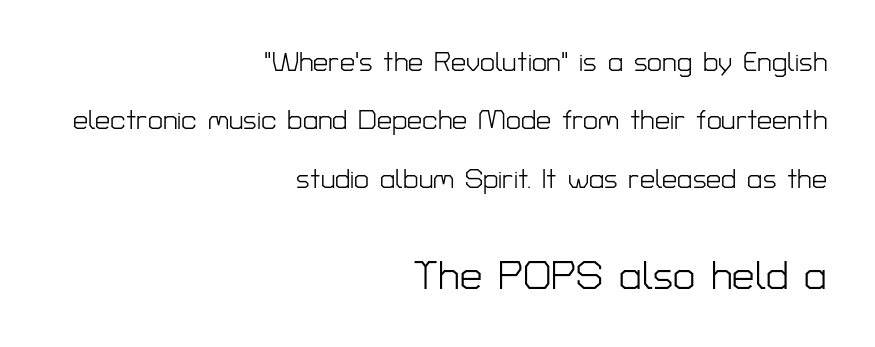
{"serif": "no", "italic": "no", "bold": "no", "weight": "light", "width": "normal", "stroke_contrast": "low", "x_height": "medium", "monospaced": "no", "underline": "no", "align": "right", "line_spacing": "loose", "line_spacing_ratio": 2.16, "letter_spacing": "normal", "letter_spacing_em": 0.0, "larger_block": "second", "size_ratio": 1.48, "glyph_px": 40}
